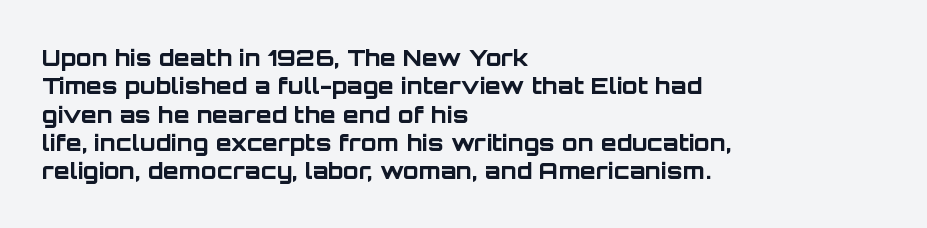
Q: Is the text bold? A: Yes.
Q: Is the text italic (slanted)? A: No, it is upright.
Q: Is the text underlined? A: No.
Q: How is the paragraph aligned? A: Left-aligned.
Q: Is the spacing between letters normal or unusually wide? A: Normal.
